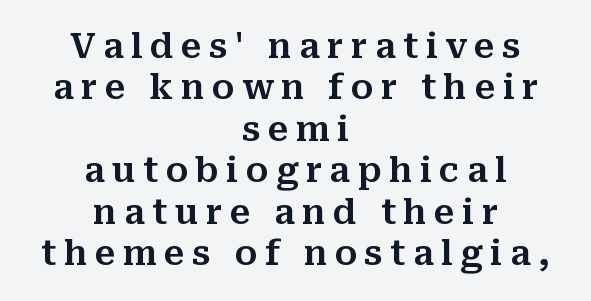
The image shows 34 px serif type, upright; set centered, line spacing 1.22x, unusually wide letter spacing (+0.22 em), not underlined; medium stroke contrast and a medium x-height.
